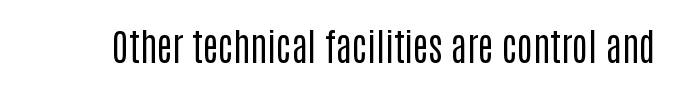
In terms of letterspacing, this is plain default setting. The passage shown is not underscored anywhere. Character widths vary here, with narrow letters taking less room than wide ones. Heaviness? Minimal to ordinary, like unemphasized prose.
